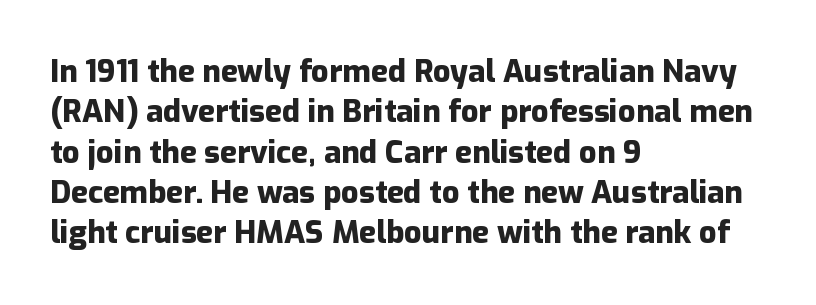
The image shows 31 px heavy sans-serif type, upright; set left-aligned, normal line spacing (1.3x), normal letter spacing, not underlined; low stroke contrast and a medium x-height.
